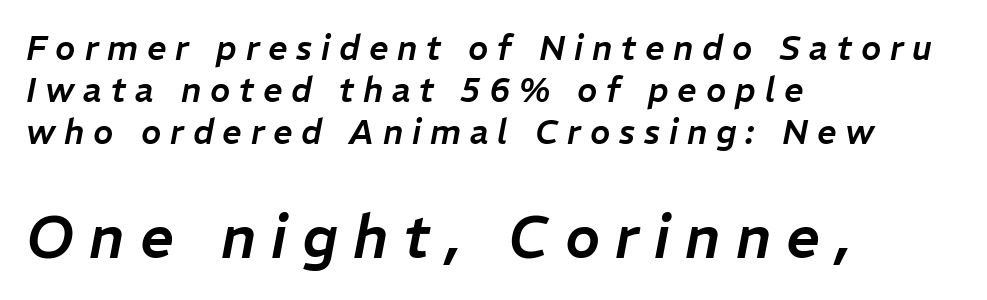
Quick note: italic. Caption: upper text group reduced, lower text group enlarged. The string is rendered with underlining switched off. Between one letter and the next there's a generous, obvious gap. The passage shown is typed in a proportional face where columns would drift. All the whitespace from short lines collects on the right.
